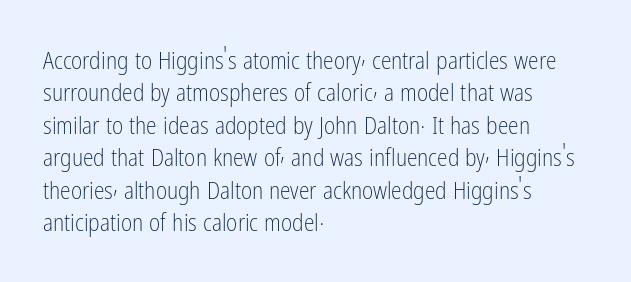
The image shows 24 px text type, upright; set left-aligned, normal line spacing (1.35x), normal letter spacing, not underlined.
